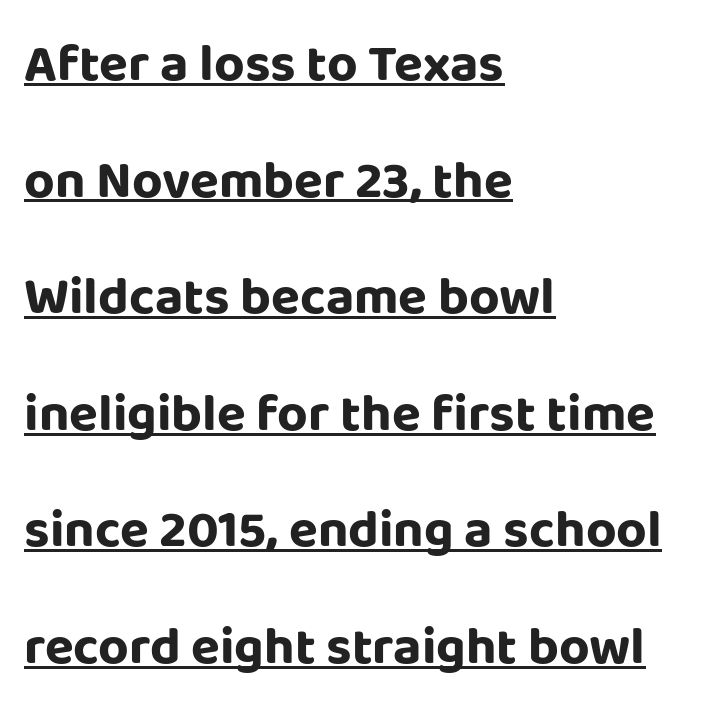
{"serif": "no", "italic": "no", "bold": "yes", "weight": "bold", "width": "normal", "stroke_contrast": "low", "x_height": "large", "monospaced": "no", "underline": "yes", "align": "left", "line_spacing": "loose", "line_spacing_ratio": 2.2, "letter_spacing": "normal", "letter_spacing_em": 0.0, "glyph_px": 53}
